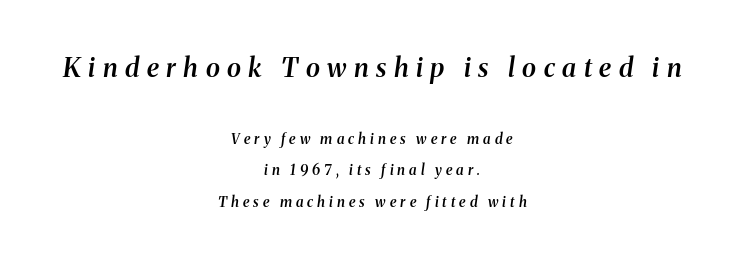
Q: Is the text bold? A: Semi-bold.
Q: Is the text italic (slanted)? A: Yes, it leans right by about 8 degrees.
Q: Is the text underlined? A: No.
Q: How is the paragraph aligned? A: Centered.
Q: Is the spacing between letters normal or unusually wide? A: Unusually wide.
Q: Is the spacing between lines tight, normal or loose? A: Loose.
Q: Which block of text is set in a larger size, the first (top) or the second (bottom)? A: The first (top) one.
